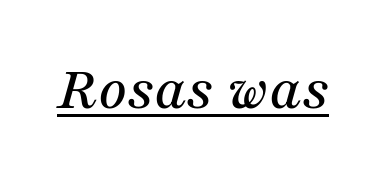
{"serif": "yes", "italic": "yes", "lean": "right", "slant_degrees": 16, "width": "normal", "stroke_contrast": "medium", "x_height": "medium", "monospaced": "no", "underline": "yes", "letter_spacing": "normal", "letter_spacing_em": 0.0, "glyph_px": 63}
